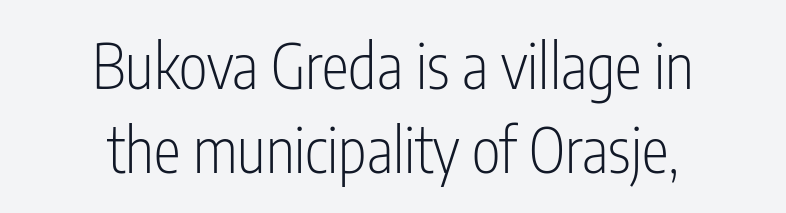
{"serif": "no", "italic": "no", "bold": "no", "weight": "light", "width": "condensed", "stroke_contrast": "low", "x_height": "medium", "monospaced": "no", "underline": "no", "align": "center", "line_spacing": "normal", "line_spacing_ratio": 1.37, "letter_spacing": "normal", "letter_spacing_em": 0.0, "glyph_px": 61}
